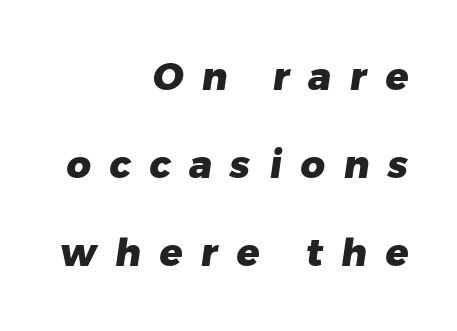
Q: Is the text bold? A: Yes.
Q: Is the typeface a serif or a sans-serif typeface? A: Sans-serif.
Q: Is the text underlined? A: No.
Q: How is the paragraph aligned? A: Right-aligned.
Q: Is the spacing between letters normal or unusually wide? A: Unusually wide.
Q: Is the spacing between lines tight, normal or loose? A: Loose.
Q: Width (condensed, normal, or wide)? A: Normal.
Q: Stroke contrast? A: Low.
Q: x-height? A: Medium.
Q: Monospaced? A: No.
